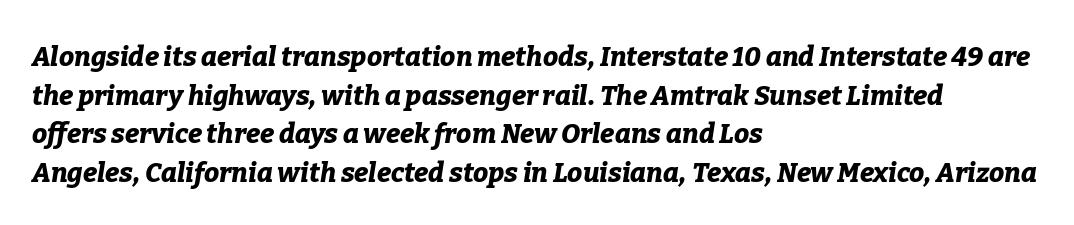
{"italic": "yes", "lean": "right", "slant_degrees": 9, "bold": "yes", "underline": "no", "align": "left", "line_spacing": "normal", "line_spacing_ratio": 1.43, "letter_spacing": "normal", "letter_spacing_em": 0.0, "glyph_px": 27}
